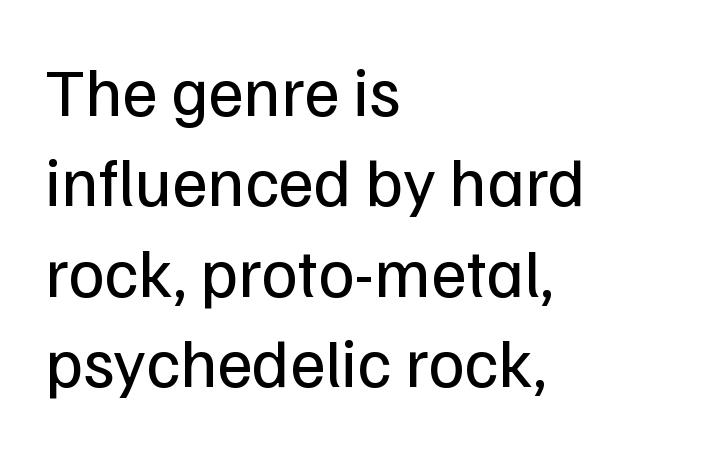
{"serif": "no", "italic": "no", "bold": "no", "weight": "regular", "width": "normal", "stroke_contrast": "low", "x_height": "medium", "monospaced": "no", "underline": "no", "align": "left", "line_spacing": "normal", "line_spacing_ratio": 1.31, "letter_spacing": "normal", "letter_spacing_em": 0.0, "glyph_px": 69}
